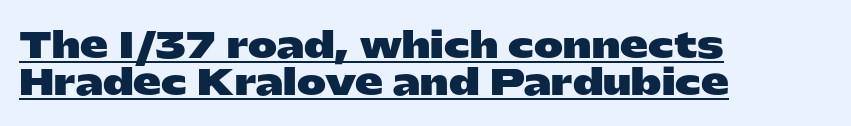
There is no visible air inserted between adjacent glyphs. Here the designer chose a conventional face with non-uniform glyph widths. This is roman type, the default non-slanted kind. Descenders here cross a horizontal rule under the line. The lines are packed closely together with very little leading.
